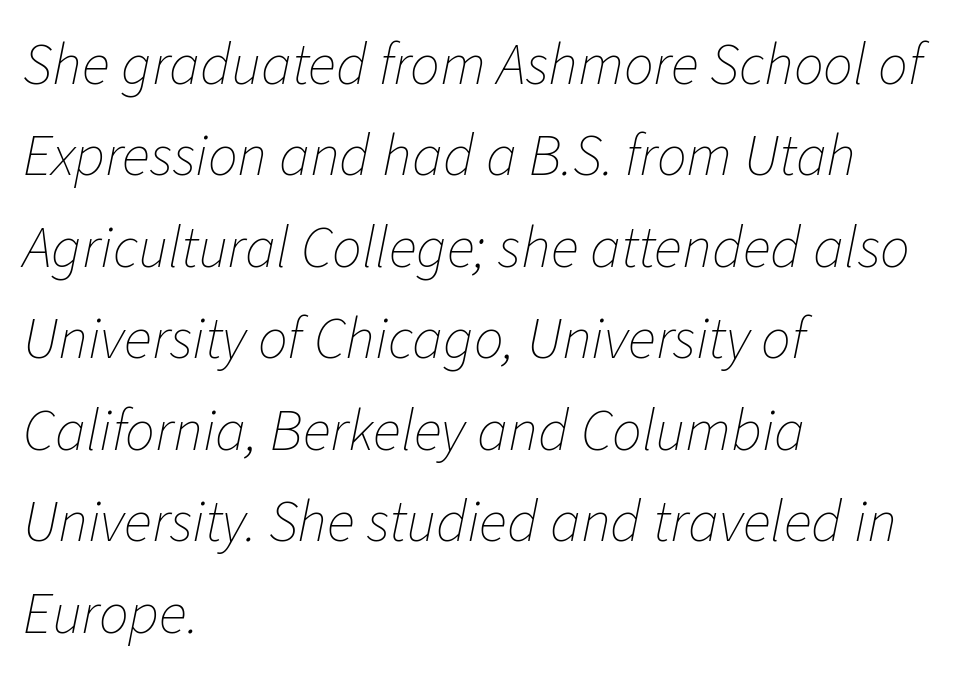
A typesetter would call this leading conventional body-copy spacing. Line starts are locked; line ends wander. Look at the tracking — it's just the regular setting, nothing added. Rule under the text: the space is simply empty. Stroke mass is kept to a normal reading level or below.
